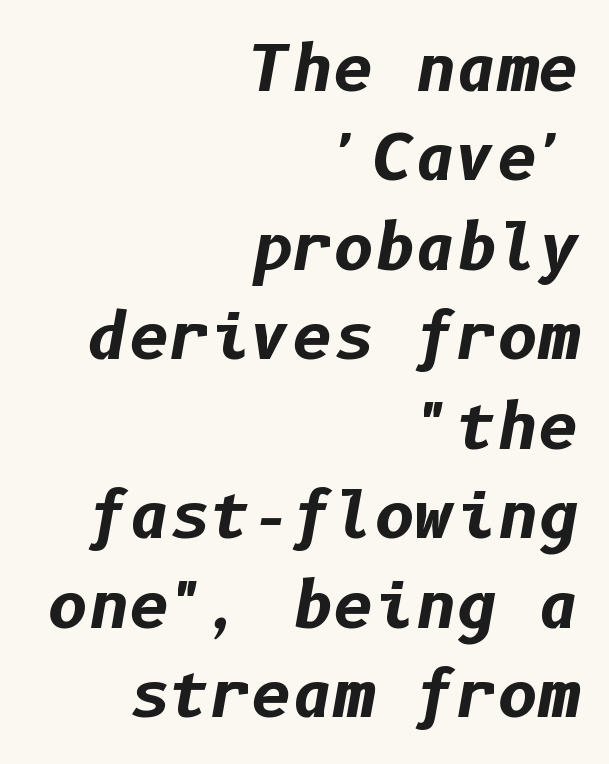
Q: Is the text bold? A: Yes.
Q: Is the text italic (slanted)? A: Yes, it leans right by about 10 degrees.
Q: Is the text underlined? A: No.
Q: How is the paragraph aligned? A: Right-aligned.
Q: Is the spacing between letters normal or unusually wide? A: Normal.
Q: Is the spacing between lines tight, normal or loose? A: Normal.
Q: Width (condensed, normal, or wide)? A: Normal.
Q: Stroke contrast? A: Low.
Q: x-height? A: Medium.
